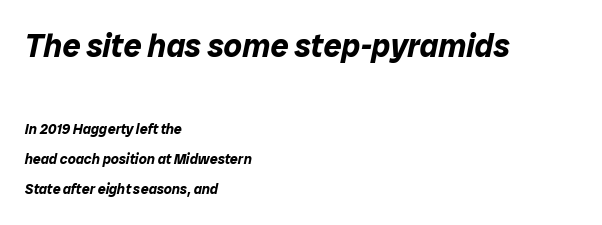
The image shows 32 px bold type, italic (leaning right); set left-aligned, loose line spacing (2.16x), normal letter spacing, not underlined; the first (top) block is 2.29x larger; low stroke contrast and a medium x-height.
